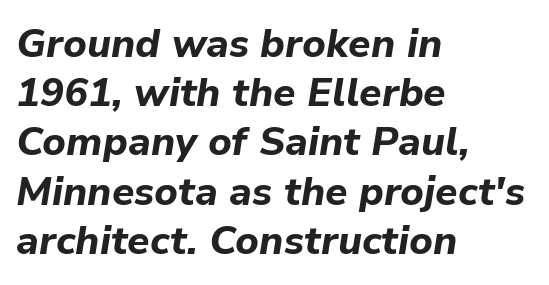
The ragged edge is on the right, which tells us the setting is flush left. Look at the tracking — it's just the regular setting, nothing added. A typesetter would mark this as italic. Character widths vary here, with narrow letters taking less room than wide ones. Beneath every word, the page is bare. As a designer I'd log this as weight 700, bold.
